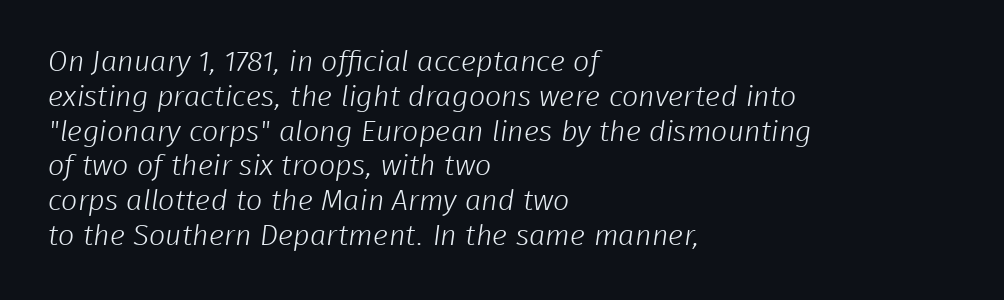
The image shows 29 px light sans-serif type; set left-aligned, line spacing 1.2x, normal letter spacing, not underlined; low stroke contrast and a medium x-height.
